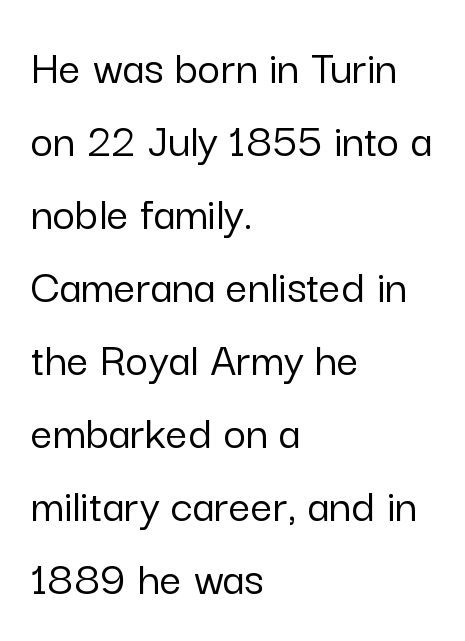
The image shows 49 px sans-serif type, upright; set left-aligned, normal line spacing (1.49x), normal letter spacing, not underlined; low stroke contrast and a medium x-height.
